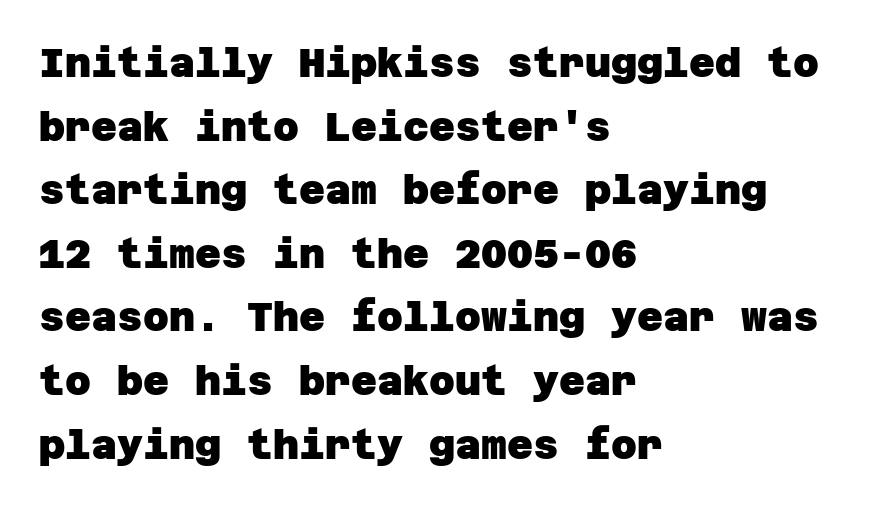
Q: Is the text bold? A: Yes.
Q: Is the typeface a serif or a sans-serif typeface? A: Sans-serif.
Q: Is the text underlined? A: No.
Q: How is the paragraph aligned? A: Left-aligned.
Q: Is the spacing between letters normal or unusually wide? A: Normal.
Q: Is the spacing between lines tight, normal or loose? A: Normal.
Q: Width (condensed, normal, or wide)? A: Normal.
Q: Stroke contrast? A: Low.
Q: x-height? A: Large.
